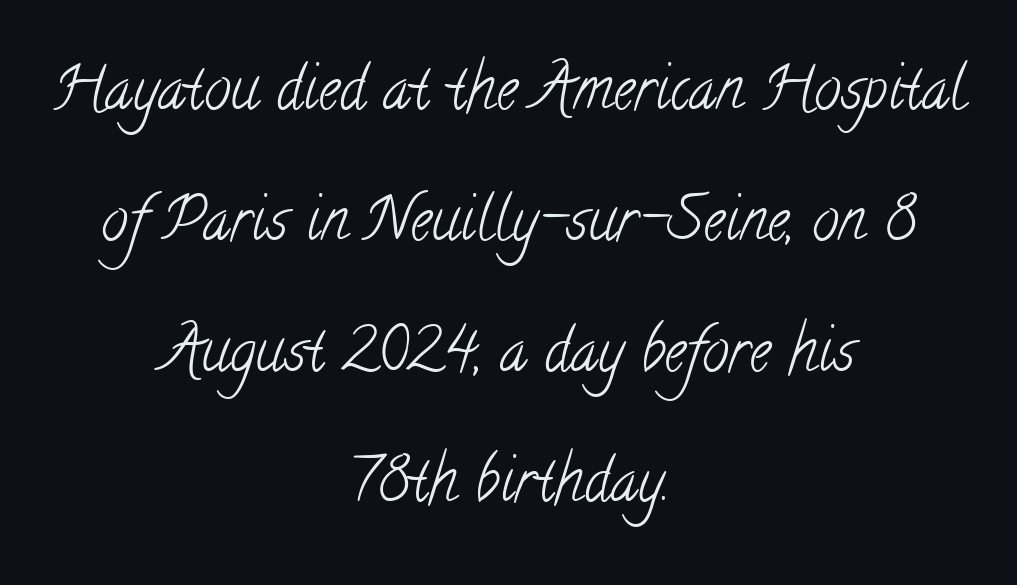
The image shows 60 px light, condensed serif type; set centered, loose line spacing (2.18x), normal letter spacing, not underlined; low stroke contrast and a small x-height.
